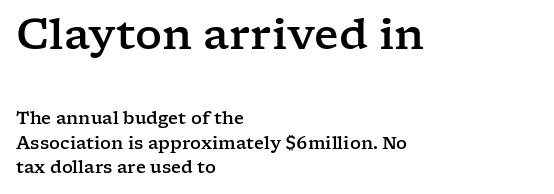
{"serif": "yes", "italic": "no", "width": "wide", "stroke_contrast": "low", "x_height": "medium", "monospaced": "no", "underline": "no", "align": "left", "line_spacing": "normal", "line_spacing_ratio": 1.44, "letter_spacing": "normal", "letter_spacing_em": 0.0, "larger_block": "first", "size_ratio": 2.47, "glyph_px": 42}
